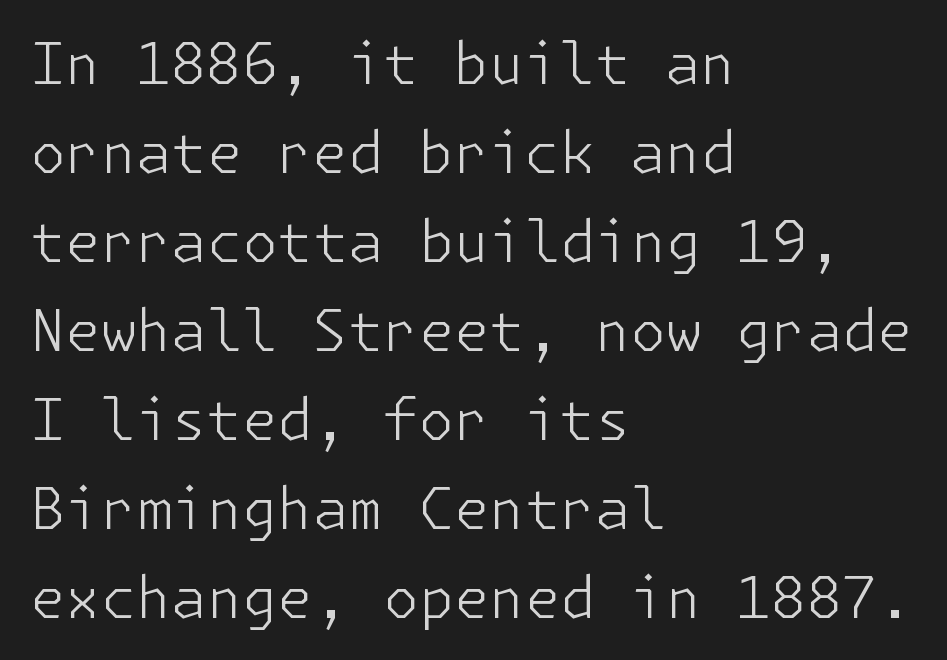
Q: Is the text bold? A: No.
Q: Is the text italic (slanted)? A: No, it is upright.
Q: Is the typeface a serif or a sans-serif typeface? A: Sans-serif.
Q: Is the text underlined? A: No.
Q: How is the paragraph aligned? A: Left-aligned.
Q: Is the spacing between letters normal or unusually wide? A: Normal.
Q: Is the spacing between lines tight, normal or loose? A: Normal.
Q: Width (condensed, normal, or wide)? A: Normal.
Q: Stroke contrast? A: Low.
Q: x-height? A: Medium.
